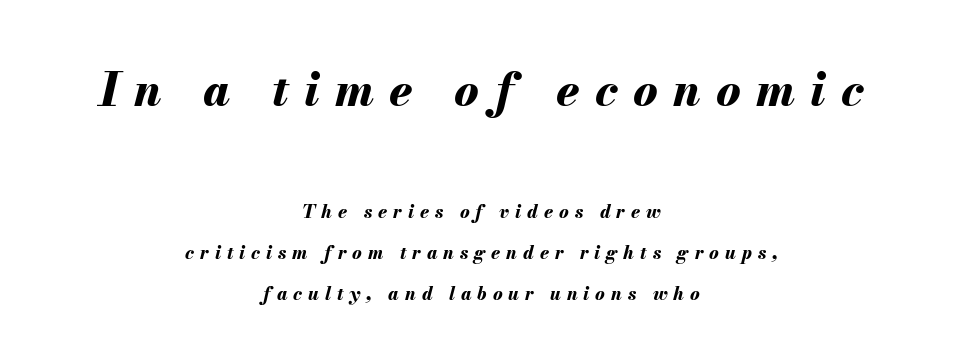
Q: Is the text bold? A: Yes.
Q: Is the text italic (slanted)? A: Yes, it leans right by about 13 degrees.
Q: Is the text underlined? A: No.
Q: How is the paragraph aligned? A: Centered.
Q: Is the spacing between letters normal or unusually wide? A: Unusually wide.
Q: Is the spacing between lines tight, normal or loose? A: Loose.
Q: Which block of text is set in a larger size, the first (top) or the second (bottom)? A: The first (top) one.
Q: Width (condensed, normal, or wide)? A: Normal.
Q: Stroke contrast? A: Medium.
Q: x-height? A: Small.
Q: Monospaced? A: No.
